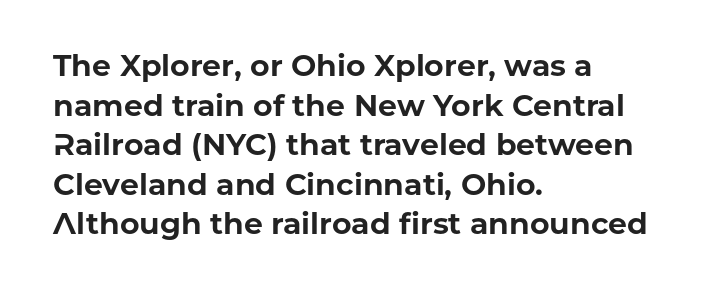
{"serif": "no", "italic": "no", "bold": "yes", "weight": "bold", "width": "normal", "stroke_contrast": "low", "x_height": "medium", "monospaced": "no", "underline": "no", "align": "left", "line_spacing": "normal", "line_spacing_ratio": 1.32, "letter_spacing": "normal", "letter_spacing_em": 0.0, "glyph_px": 30}
